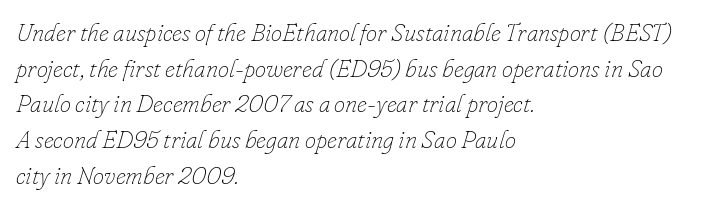
Q: Is the text bold? A: No.
Q: Is the text italic (slanted)? A: Yes, it leans right by about 16 degrees.
Q: Is the text underlined? A: No.
Q: How is the paragraph aligned? A: Left-aligned.
Q: Is the spacing between letters normal or unusually wide? A: Normal.
Q: Is the spacing between lines tight, normal or loose? A: Normal.
